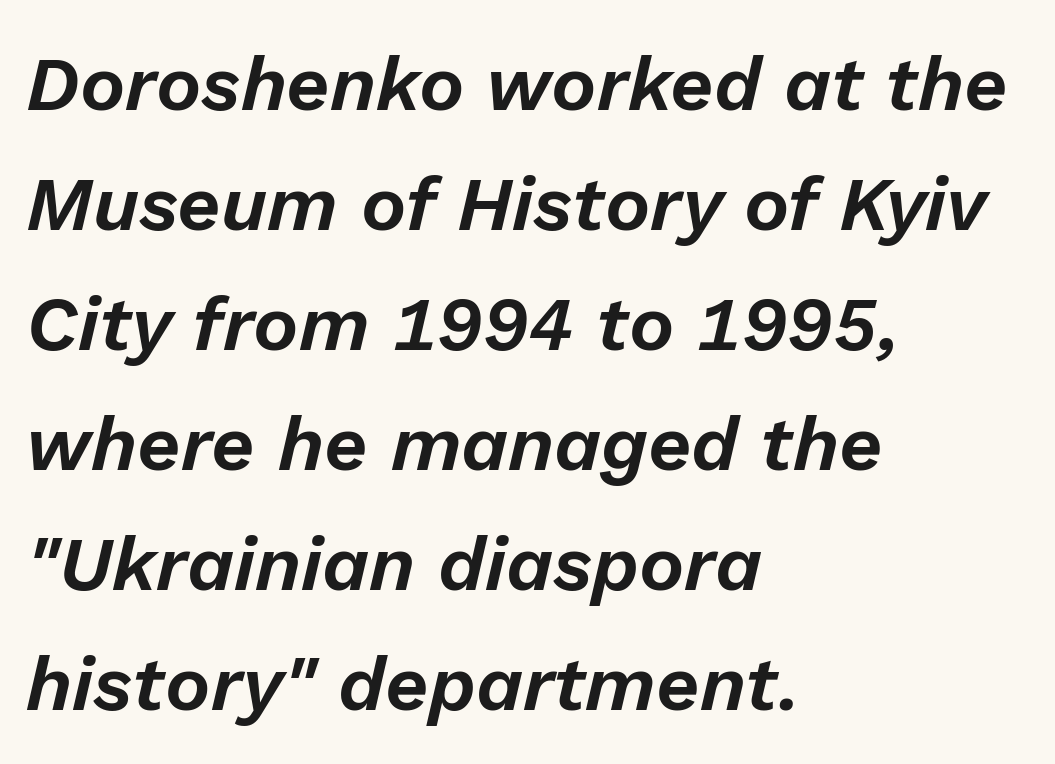
The specimen reads as italic at a glance. Typeset ragged right — the left edge is the straight one. The block of text has a typical density, with ordinary space between rows. Honestly, there is no underline to notice here at all. Characters follow at the spacing the type designer built in. Varying glyph widths throughout — classic text-font behaviour.
